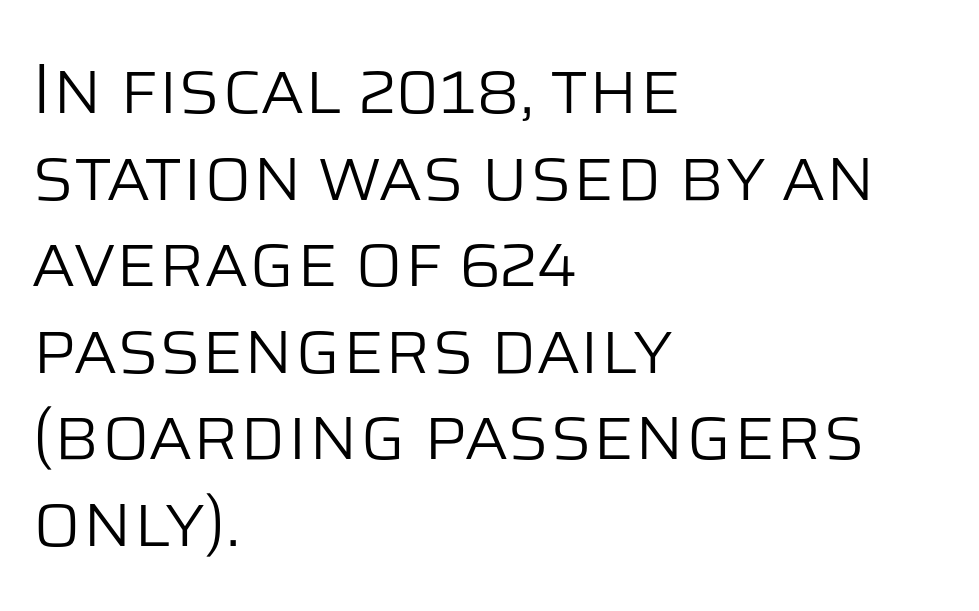
{"serif": "no", "italic": "no", "bold": "no", "weight": "light", "width": "normal", "stroke_contrast": "low", "x_height": "large", "monospaced": "no", "underline": "no", "align": "left", "line_spacing_ratio": 1.22, "letter_spacing": "normal", "letter_spacing_em": 0.0, "glyph_px": 71}
